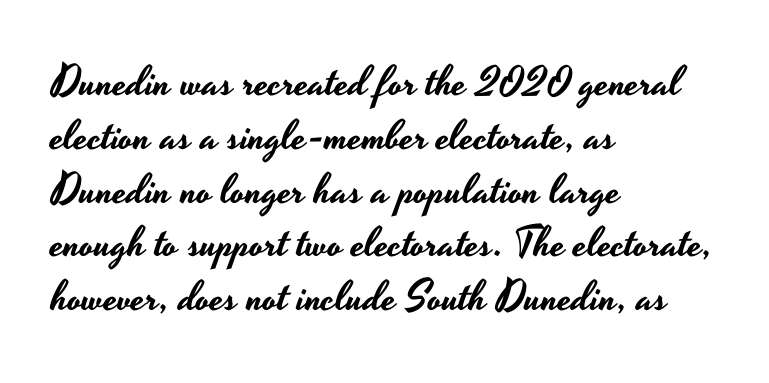
{"serif": "no", "width": "wide", "stroke_contrast": "low", "x_height": "small", "monospaced": "no", "underline": "no", "align": "left", "line_spacing": "normal", "line_spacing_ratio": 1.28, "letter_spacing": "normal", "letter_spacing_em": 0.0, "glyph_px": 42}
